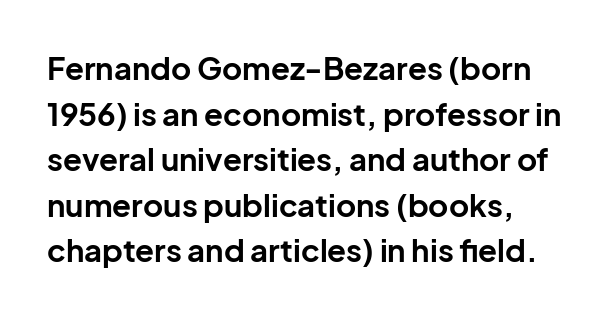
{"serif": "no", "italic": "no", "bold": "yes", "weight": "bold", "width": "normal", "stroke_contrast": "low", "x_height": "medium", "monospaced": "no", "underline": "no", "line_spacing": "normal", "line_spacing_ratio": 1.47, "letter_spacing": "normal", "letter_spacing_em": 0.0, "glyph_px": 31}
